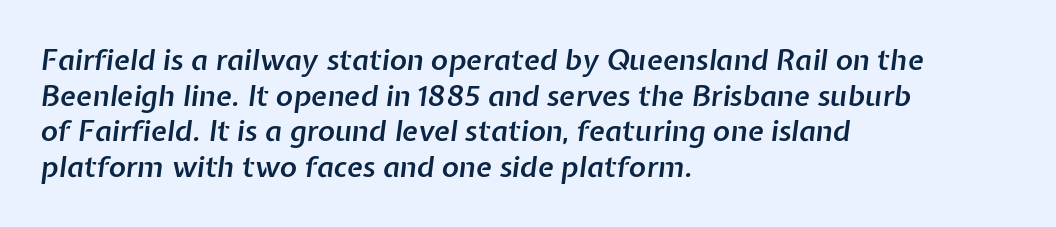
Q: Is the text bold? A: Semi-bold.
Q: Is the text italic (slanted)? A: Yes, it leans right by about 7 degrees.
Q: Is the text underlined? A: No.
Q: How is the paragraph aligned? A: Left-aligned.
Q: Is the spacing between letters normal or unusually wide? A: Normal.
Q: Width (condensed, normal, or wide)? A: Normal.
Q: Stroke contrast? A: Low.
Q: x-height? A: Medium.
Q: Monospaced? A: No.
